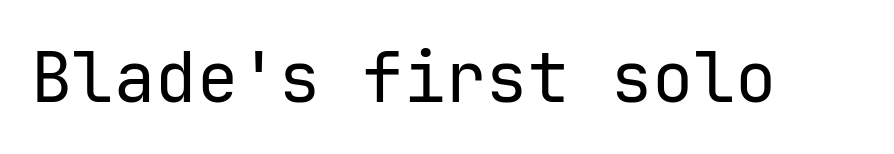
Q: Is the text bold? A: No.
Q: Is the text italic (slanted)? A: No, it is upright.
Q: Is the typeface a serif or a sans-serif typeface? A: Sans-serif.
Q: Is the text underlined? A: No.
Q: Is the spacing between letters normal or unusually wide? A: Normal.
Q: Width (condensed, normal, or wide)? A: Normal.
Q: Stroke contrast? A: Low.
Q: x-height? A: Medium.
Q: Monospaced? A: Yes.
